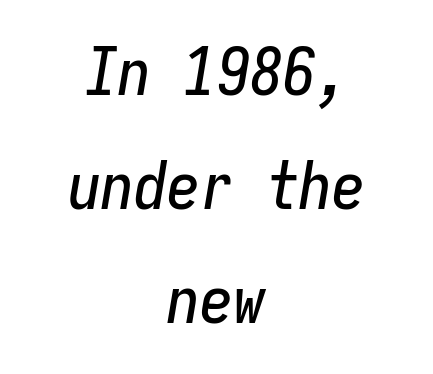
Q: Is the text italic (slanted)? A: Yes, it leans right by about 9 degrees.
Q: Is the text underlined? A: No.
Q: How is the paragraph aligned? A: Centered.
Q: Is the spacing between letters normal or unusually wide? A: Normal.
Q: Width (condensed, normal, or wide)? A: Condensed.
Q: Stroke contrast? A: Low.
Q: x-height? A: Medium.
Q: Monospaced? A: Yes.
